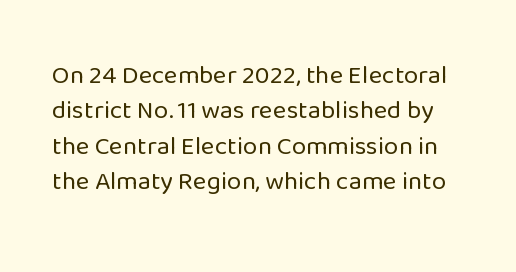
Spacing between characters is what you'd get straight out of the box. Honestly, the row spacing looks completely unremarkable. A light-to-regular cut is what we see here. Just letters on the line, the space beneath them empty. This is the regular roman posture of the typeface.
